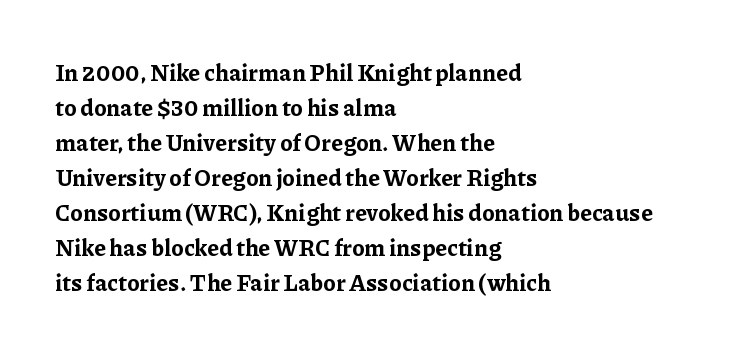
The image shows 23 px bold type, upright; set left-aligned, normal line spacing (1.52x), normal letter spacing, not underlined.
